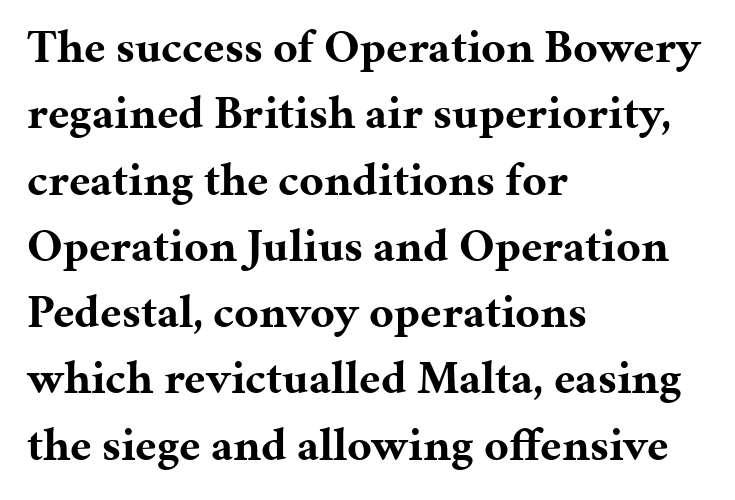
Q: Is the text bold? A: Yes.
Q: Is the text italic (slanted)? A: No, it is upright.
Q: Is the typeface a serif or a sans-serif typeface? A: Serif.
Q: Is the text underlined? A: No.
Q: How is the paragraph aligned? A: Left-aligned.
Q: Is the spacing between letters normal or unusually wide? A: Normal.
Q: Is the spacing between lines tight, normal or loose? A: Normal.
Q: Width (condensed, normal, or wide)? A: Normal.
Q: Stroke contrast? A: Medium.
Q: x-height? A: Medium.
Q: Monospaced? A: No.
